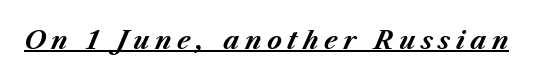
{"italic": "yes", "lean": "right", "slant_degrees": 23, "bold": "yes", "underline": "yes", "letter_spacing": "wide", "letter_spacing_em": 0.22, "glyph_px": 25}
